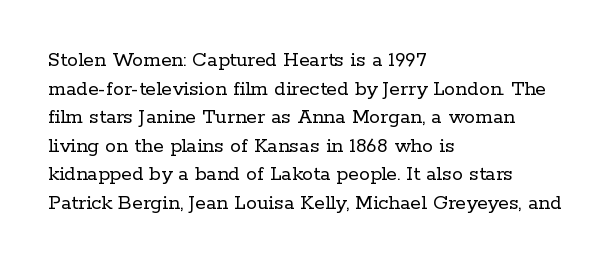
The image shows 22 px text type, upright; set left-aligned, normal line spacing (1.3x), normal letter spacing, not underlined.
